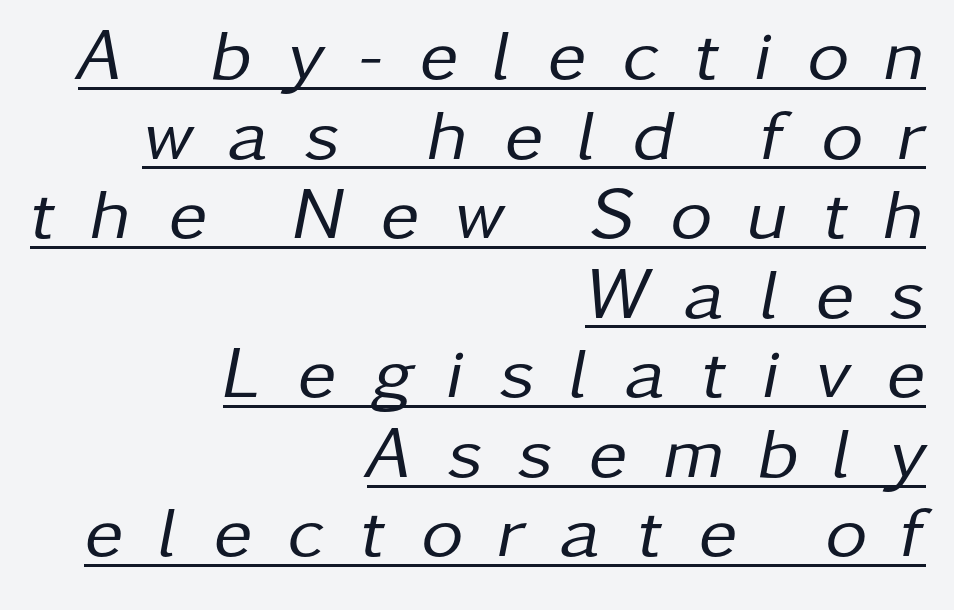
{"italic": "yes", "lean": "right", "slant_degrees": 11, "bold": "no", "weight": "regular", "width": "normal", "stroke_contrast": "low", "x_height": "medium", "monospaced": "no", "underline": "yes", "align": "right", "line_spacing": "tight", "line_spacing_ratio": 1.09, "letter_spacing": "wide", "letter_spacing_em": 0.48, "glyph_px": 73}
